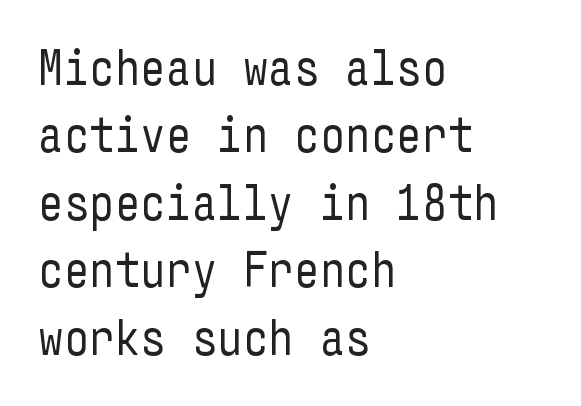
{"serif": "no", "italic": "no", "bold": "no", "weight": "regular", "width": "condensed", "stroke_contrast": "low", "x_height": "medium", "underline": "no", "align": "left", "line_spacing": "normal", "line_spacing_ratio": 1.35, "letter_spacing": "normal", "letter_spacing_em": 0.0, "glyph_px": 50}
